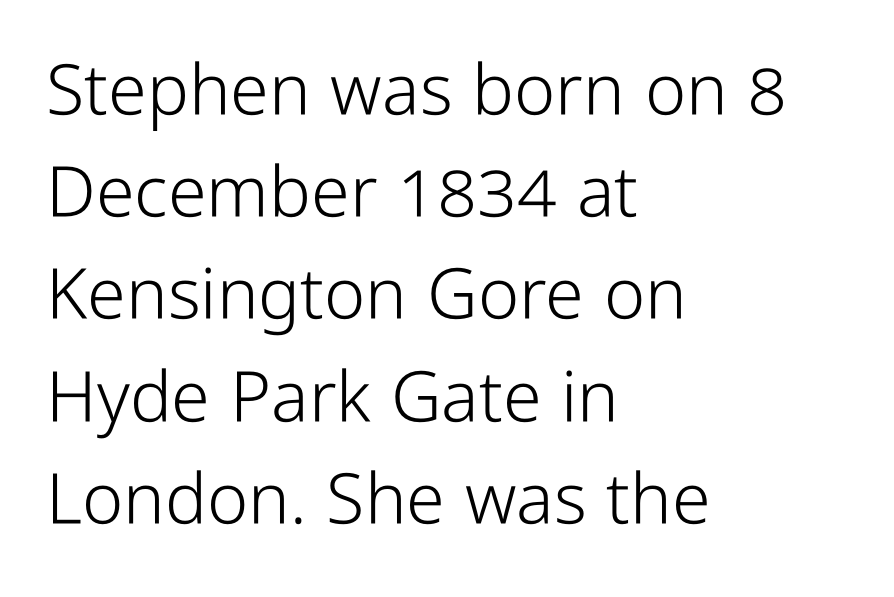
Q: Is the text bold? A: No.
Q: Is the text italic (slanted)? A: No, it is upright.
Q: Is the typeface a serif or a sans-serif typeface? A: Sans-serif.
Q: Is the text underlined? A: No.
Q: How is the paragraph aligned? A: Left-aligned.
Q: Is the spacing between letters normal or unusually wide? A: Normal.
Q: Is the spacing between lines tight, normal or loose? A: Normal.
Q: Width (condensed, normal, or wide)? A: Condensed.
Q: Stroke contrast? A: Low.
Q: x-height? A: Medium.
Q: Monospaced? A: No.
